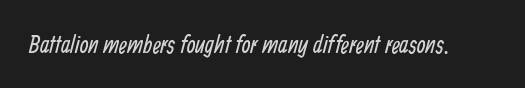
Ink coverage per letter is moderate at most. Check the space under the baseline: it is left empty. Nobody touched the tracking dial on this one.
